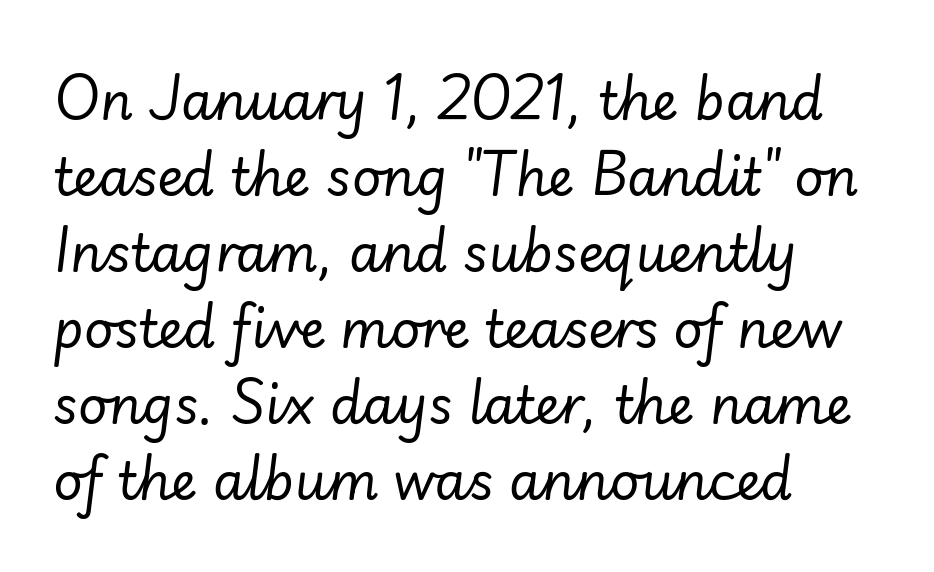
Q: Is the text bold? A: No.
Q: Is the text italic (slanted)? A: Yes, it leans right by about 7 degrees.
Q: Is the text underlined? A: No.
Q: How is the paragraph aligned? A: Left-aligned.
Q: Is the spacing between letters normal or unusually wide? A: Normal.
Q: Is the spacing between lines tight, normal or loose? A: Normal.
Q: Width (condensed, normal, or wide)? A: Normal.
Q: Stroke contrast? A: Low.
Q: x-height? A: Small.
Q: Monospaced? A: No.
